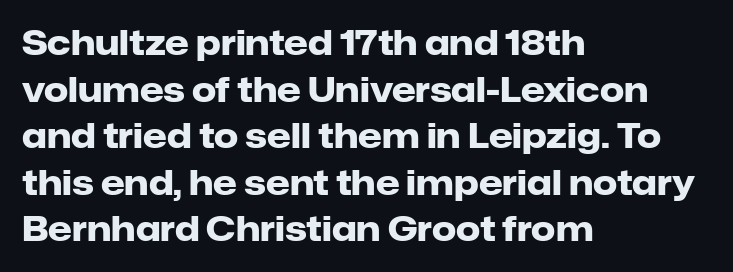
The image shows 34 px heavy sans-serif type, upright; set left-aligned, normal line spacing (1.37x), normal letter spacing, not underlined; low stroke contrast and a medium x-height.
